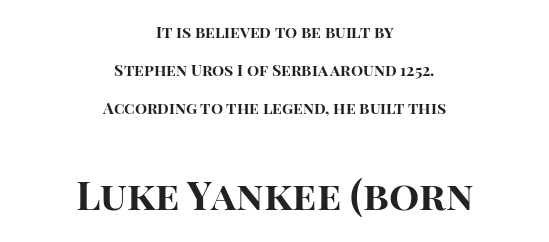
Looks like regular typesetting: each glyph gets only the width it needs. Small over large — that's the arrangement of the two blocks here. The font's upright variant was chosen for this text. If you measured baseline to baseline, you'd find a long distance.
